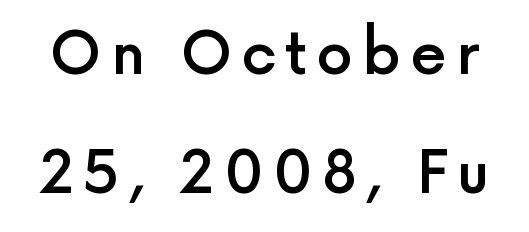
Q: Is the text bold? A: Semi-bold.
Q: Is the text italic (slanted)? A: No, it is upright.
Q: Is the typeface a serif or a sans-serif typeface? A: Sans-serif.
Q: Is the text underlined? A: No.
Q: Is the spacing between lines tight, normal or loose? A: Loose.
Q: Width (condensed, normal, or wide)? A: Normal.
Q: x-height? A: Medium.
Q: Monospaced? A: No.
